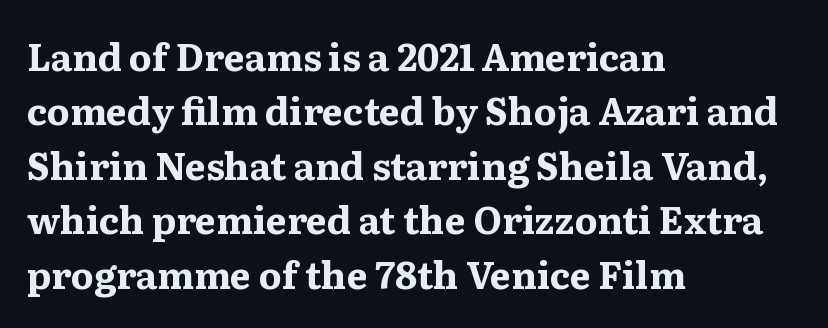
The image shows 37 px bold, wide serif type, upright; set left-aligned, normal line spacing (1.47x), normal letter spacing, not underlined; medium stroke contrast and a medium x-height.
